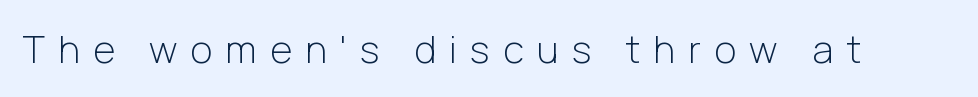
Q: Is the text bold? A: No.
Q: Is the text italic (slanted)? A: No, it is upright.
Q: Is the typeface a serif or a sans-serif typeface? A: Sans-serif.
Q: Is the text underlined? A: No.
Q: Is the spacing between letters normal or unusually wide? A: Unusually wide.
Q: Width (condensed, normal, or wide)? A: Normal.
Q: Stroke contrast? A: Low.
Q: x-height? A: Medium.
Q: Monospaced? A: No.
